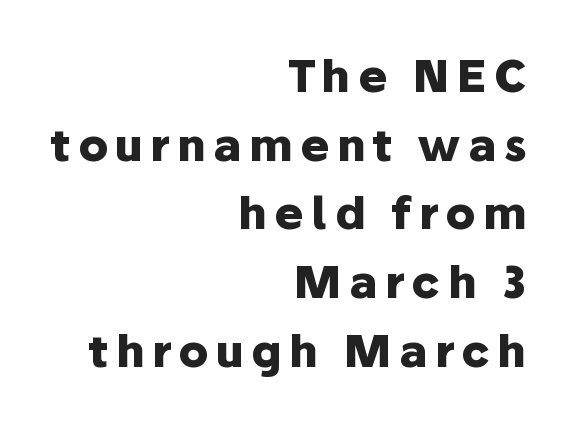
The image shows 44 px heavy sans-serif type, upright; set right-aligned, normal line spacing (1.56x), not underlined; low stroke contrast and a medium x-height.
